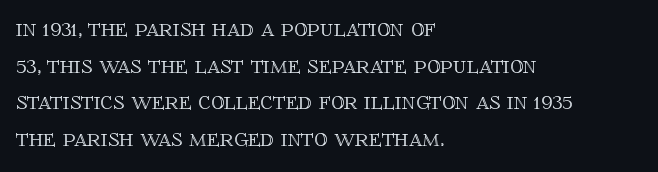
Q: Is the text italic (slanted)? A: No, it is upright.
Q: Is the text underlined? A: No.
Q: How is the paragraph aligned? A: Left-aligned.
Q: Is the spacing between letters normal or unusually wide? A: Normal.
Q: Is the spacing between lines tight, normal or loose? A: Normal.
